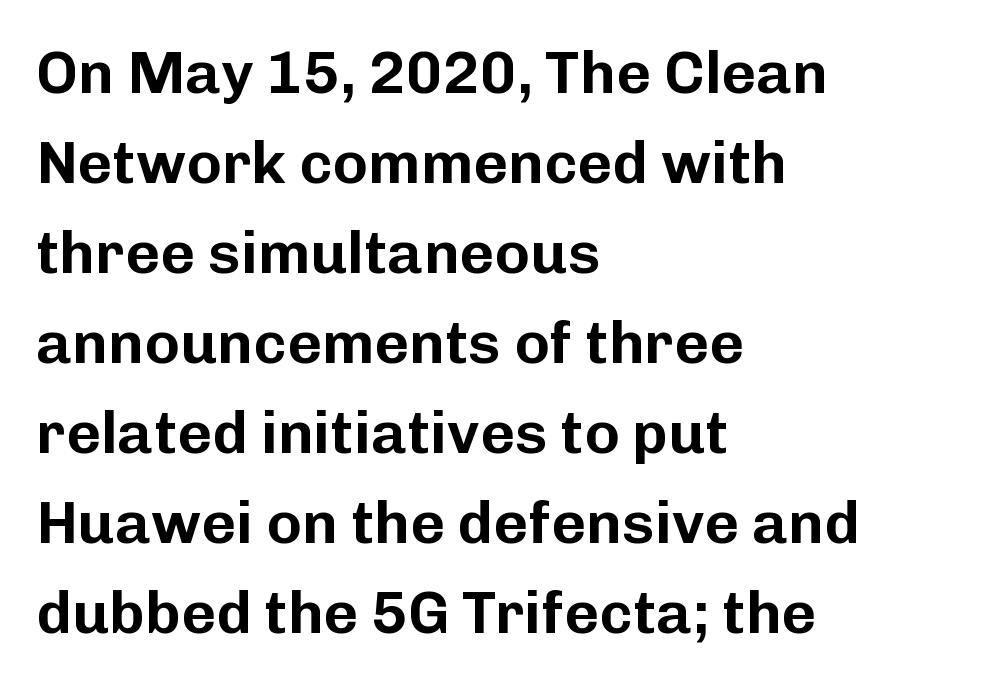
{"serif": "no", "italic": "no", "width": "normal", "stroke_contrast": "low", "x_height": "medium", "monospaced": "no", "underline": "no", "align": "left", "line_spacing": "normal", "line_spacing_ratio": 1.5, "letter_spacing": "normal", "letter_spacing_em": 0.0, "glyph_px": 60}
